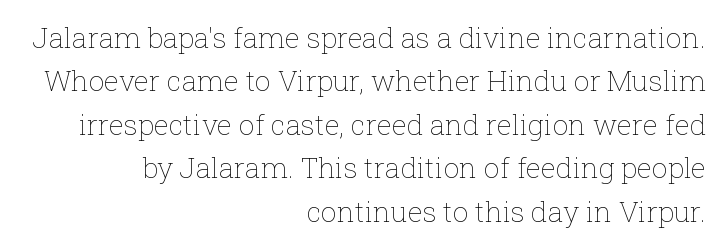
The image shows 28 px thin type, upright; set right-aligned, normal line spacing (1.55x), normal letter spacing, not underlined; low stroke contrast and a medium x-height.
